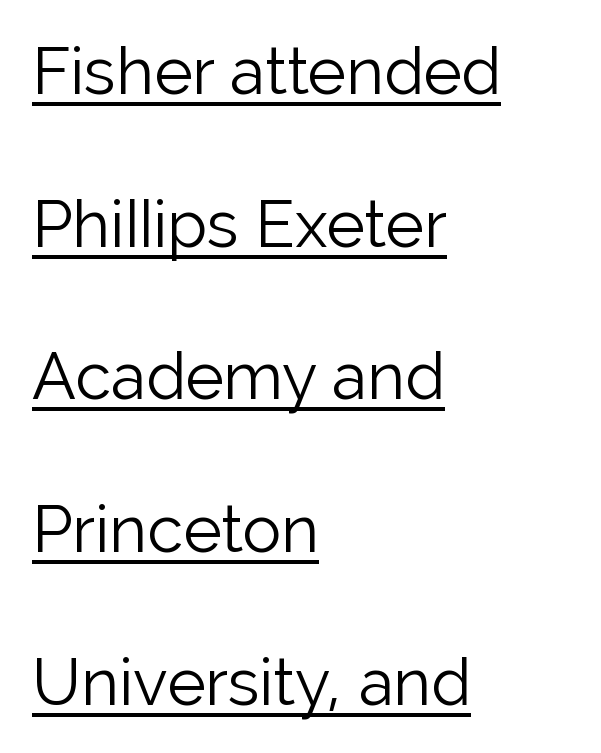
Q: Is the text bold? A: No.
Q: Is the text italic (slanted)? A: No, it is upright.
Q: Is the typeface a serif or a sans-serif typeface? A: Sans-serif.
Q: Is the text underlined? A: Yes.
Q: How is the paragraph aligned? A: Left-aligned.
Q: Is the spacing between letters normal or unusually wide? A: Normal.
Q: Is the spacing between lines tight, normal or loose? A: Loose.
Q: Width (condensed, normal, or wide)? A: Normal.
Q: Stroke contrast? A: Low.
Q: x-height? A: Medium.
Q: Monospaced? A: No.
